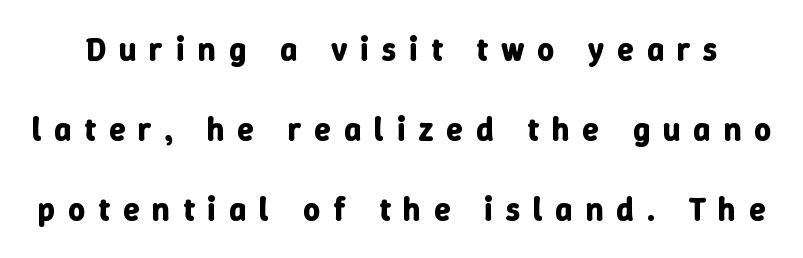
{"italic": "no", "bold": "yes", "weight": "bold", "width": "normal", "stroke_contrast": "low", "x_height": "medium", "monospaced": "no", "underline": "no", "line_spacing": "loose", "line_spacing_ratio": 2.43, "letter_spacing": "wide", "letter_spacing_em": 0.39, "glyph_px": 33}
